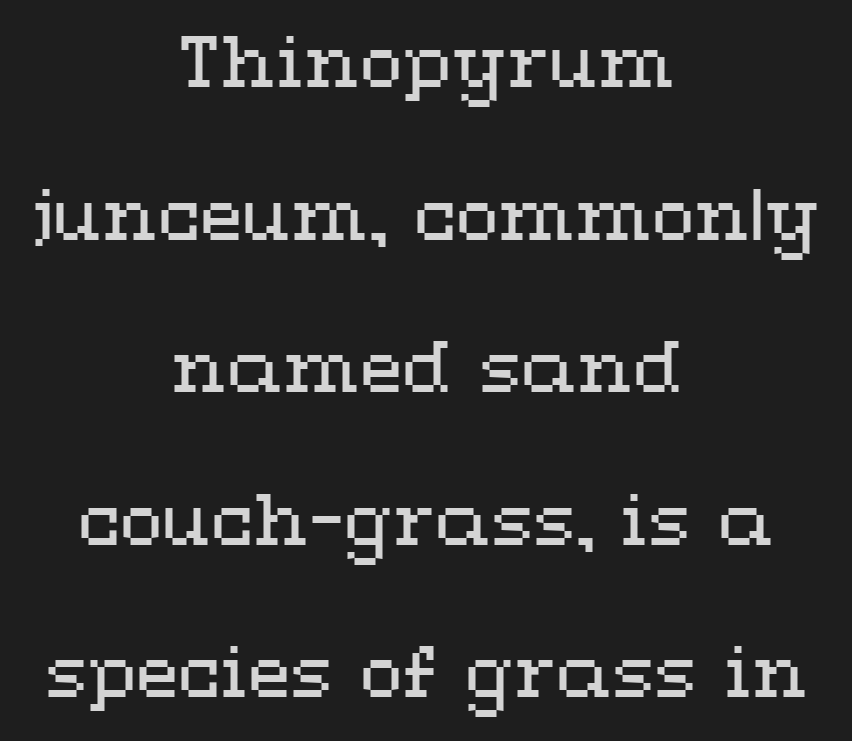
{"italic": "no", "bold": "no", "weight": "regular", "width": "wide", "stroke_contrast": "medium", "x_height": "medium", "monospaced": "no", "underline": "no", "align": "center", "line_spacing": "loose", "line_spacing_ratio": 2.18, "letter_spacing": "normal", "letter_spacing_em": 0.0, "glyph_px": 70}
